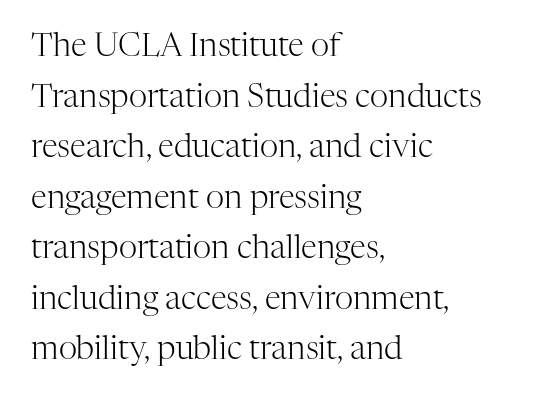
{"serif": "yes", "italic": "no", "bold": "no", "weight": "light", "width": "normal", "stroke_contrast": "high", "x_height": "medium", "monospaced": "no", "underline": "no", "align": "left", "line_spacing": "normal", "line_spacing_ratio": 1.58, "letter_spacing": "normal", "letter_spacing_em": 0.0, "glyph_px": 32}
